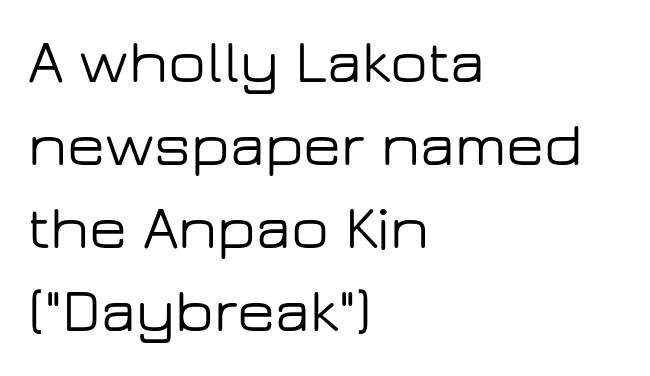
Alignment: flush left. These lines keep a tight, regular rhythm from letter to letter. Check where the strokes stop: nothing finishes them off — pure sans. Vertically, the passage feels balanced, rows spaced as you'd expect. The words here are not underlined. The passage shown is typed in a proportional face where columns would drift.
